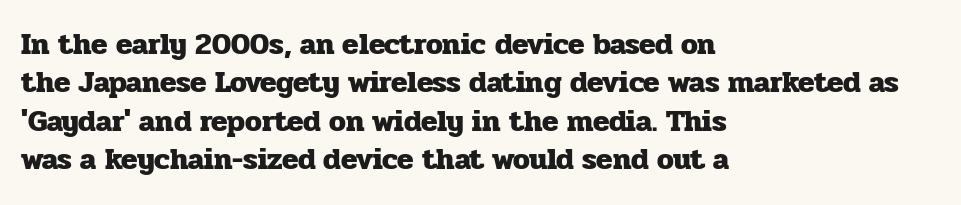
Bold? Absolutely — the strokes are thick and heavy. Nobody drew a line under any word here. Is there much room between lines? A standard amount, neither cramped nor airy. Posture: upright roman. Visually the block forms a straight wall on the left and a jagged coastline on the right. Think of a printed novel: that variable character pitch is what you see here.
